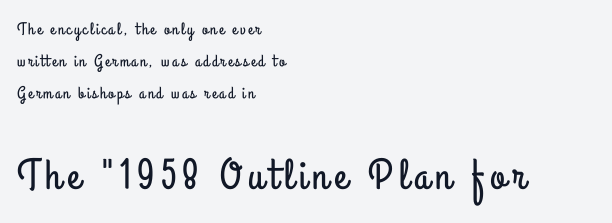
The string is rendered with underlining switched off. Varying glyph widths throughout — classic text-font behaviour. Font category for this specimen: sans-serif. Reading down the block, your eye returns to a fixed left position each line. Size hierarchy here favors the trailing block over the leading one.
